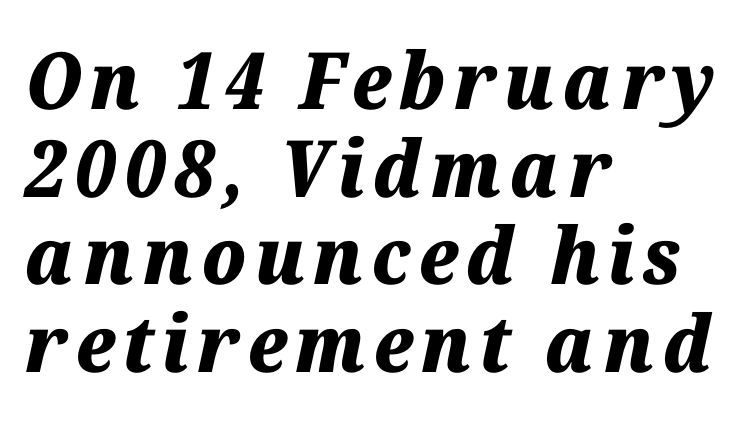
The image shows 79 px heavy type, italic (leaning right); set left-aligned, tight line spacing (1.11x), not underlined; medium stroke contrast and a medium x-height.
